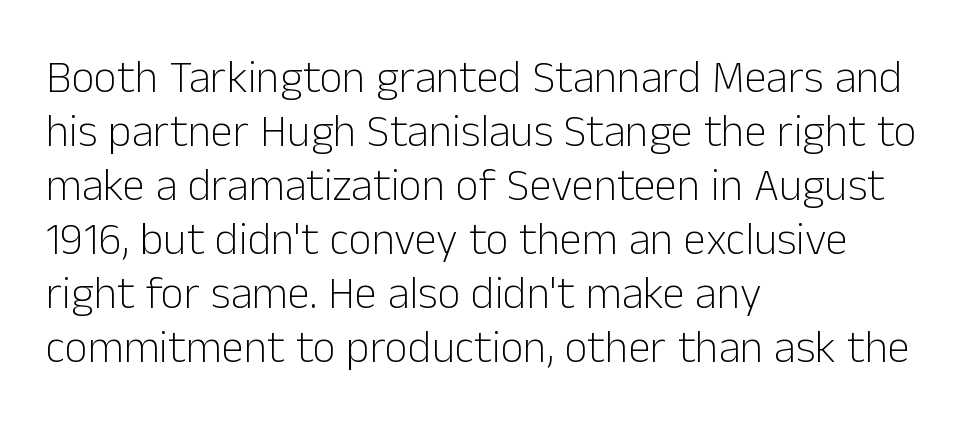
The image shows 45 px light sans-serif type, upright; set left-aligned, line spacing 1.2x, normal letter spacing, not underlined; low stroke contrast and a medium x-height.
